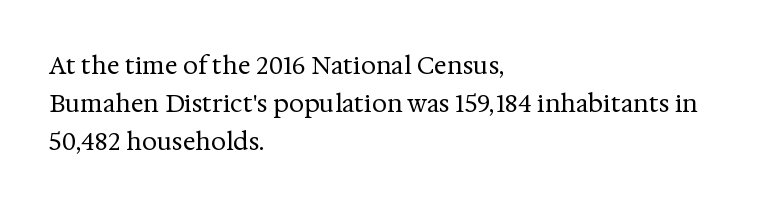
The image shows 24 px text type, upright; set left-aligned, normal line spacing (1.58x), normal letter spacing, not underlined.
